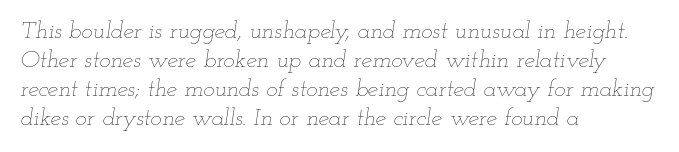
Q: Is the text bold? A: No.
Q: Is the text italic (slanted)? A: Yes, it leans right by about 12 degrees.
Q: Is the text underlined? A: No.
Q: How is the paragraph aligned? A: Left-aligned.
Q: Is the spacing between letters normal or unusually wide? A: Normal.
